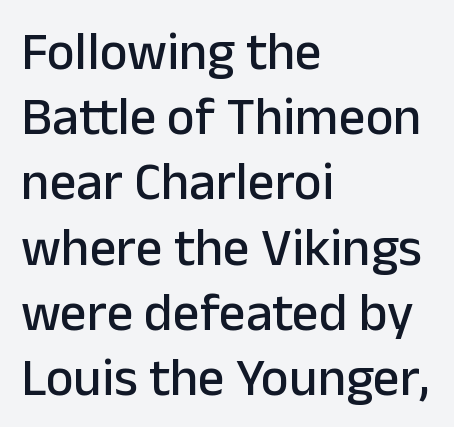
Each letter keeps its own natural width here, so spacing adapts to shape. Tall strokes in this sample are plumb rather than angled. Leftover space on each line is placed entirely after the last word. You can tell from the bare stems that sans-serif type was used. Check under the words: just untouched page. Honestly, the letter spacing is just normal — you wouldn't notice it.
